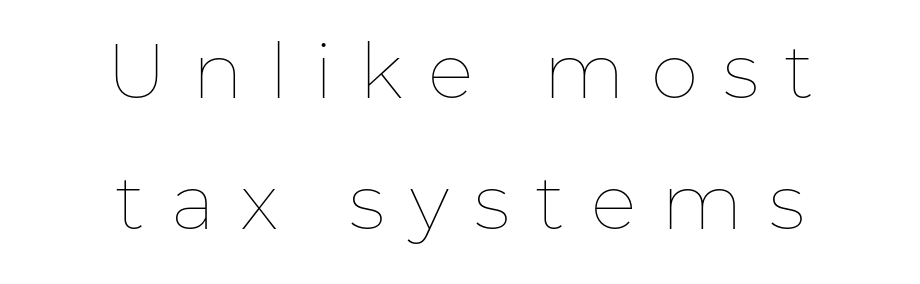
{"italic": "no", "bold": "no", "weight": "thin", "width": "normal", "stroke_contrast": "low", "x_height": "medium", "monospaced": "no", "underline": "no", "align": "center", "line_spacing": "normal", "line_spacing_ratio": 1.7, "letter_spacing": "wide", "letter_spacing_em": 0.33, "glyph_px": 77}
